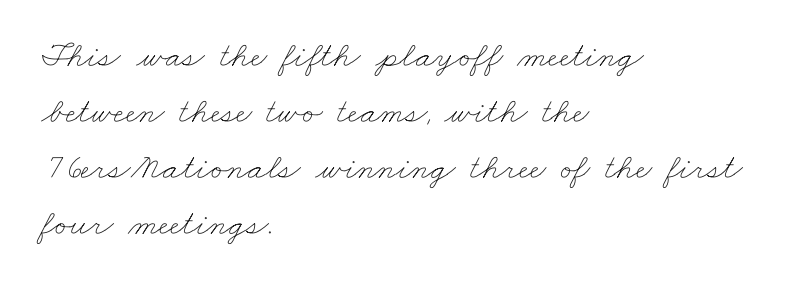
{"bold": "no", "weight": "thin", "width": "wide", "stroke_contrast": "low", "x_height": "small", "monospaced": "no", "underline": "no", "align": "left", "line_spacing": "normal", "line_spacing_ratio": 1.56, "letter_spacing": "normal", "letter_spacing_em": 0.0, "glyph_px": 36}
